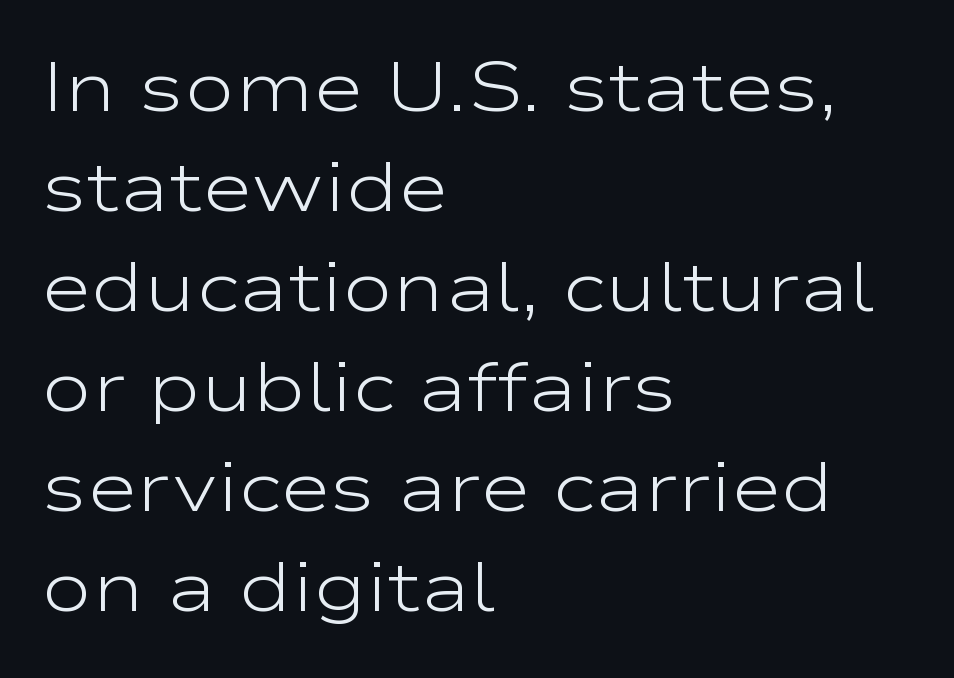
Q: Is the text bold? A: No.
Q: Is the text italic (slanted)? A: No, it is upright.
Q: Is the typeface a serif or a sans-serif typeface? A: Sans-serif.
Q: Is the text underlined? A: No.
Q: How is the paragraph aligned? A: Left-aligned.
Q: Is the spacing between letters normal or unusually wide? A: Normal.
Q: Is the spacing between lines tight, normal or loose? A: Normal.
Q: Width (condensed, normal, or wide)? A: Wide.
Q: Stroke contrast? A: Low.
Q: x-height? A: Medium.
Q: Monospaced? A: No.
